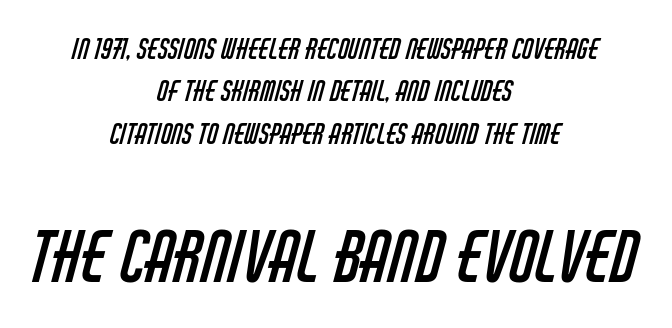
Observe the absence of serifs on each vertical stroke in this sample. You get the small type first, then a jump to larger type. Proportional: the letters do not fall into vertical columns. How are the letters spaced? Ordinarily, with no added tracking. Which margin do the lines hug? Neither — every line sits in the middle. Is there much room between lines? A standard amount, neither cramped nor airy.
